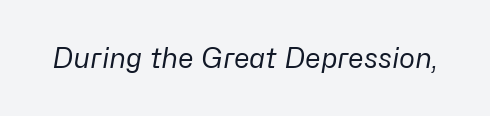
{"italic": "yes", "lean": "right", "slant_degrees": 10, "bold": "no", "underline": "no", "letter_spacing": "normal", "letter_spacing_em": 0.0, "glyph_px": 27}
